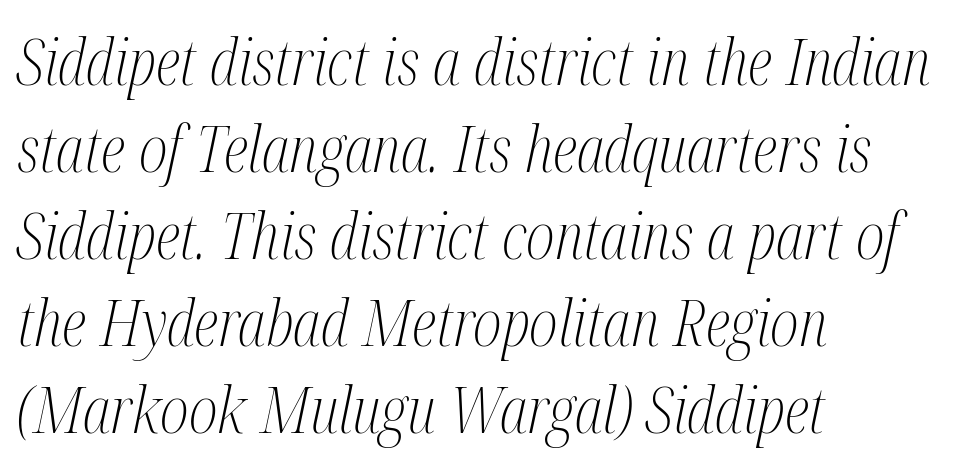
The image shows 63 px light, condensed serif type, italic (leaning right); set left-aligned, normal line spacing (1.38x), normal letter spacing, not underlined; medium stroke contrast and a medium x-height.
